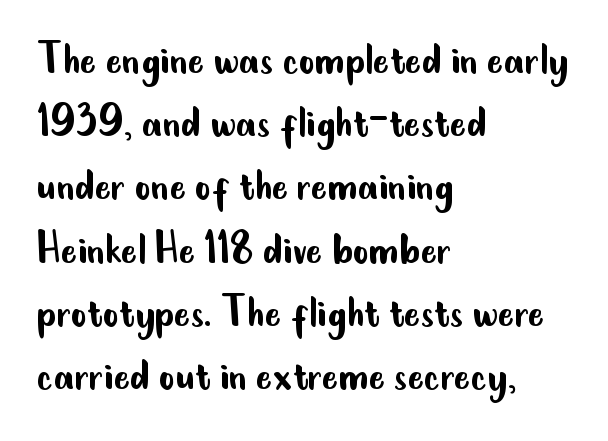
The image shows 49 px regular-weight, condensed sans-serif type, upright; set left-aligned, normal line spacing (1.29x), normal letter spacing, not underlined; low stroke contrast and a small x-height.
